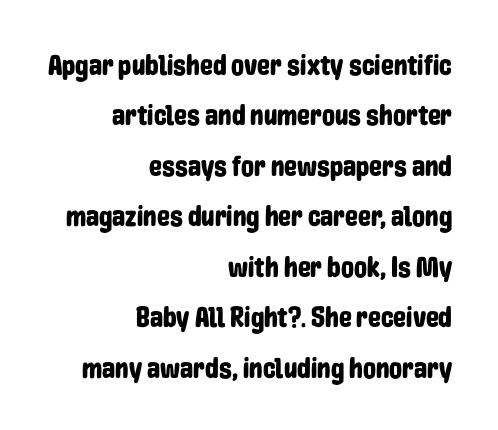
The image shows 29 px condensed sans-serif type, upright; set right-aligned, line spacing 1.74x, normal letter spacing, not underlined; low stroke contrast and a medium x-height.
